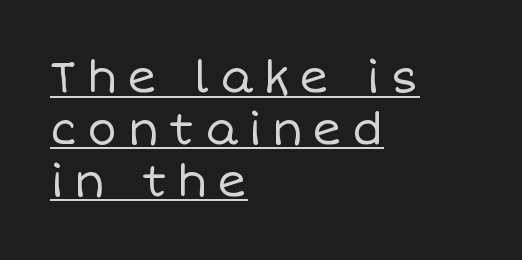
Q: Is the text bold? A: No.
Q: Is the text italic (slanted)? A: No, it is upright.
Q: Is the text underlined? A: Yes.
Q: How is the paragraph aligned? A: Left-aligned.
Q: Is the spacing between letters normal or unusually wide? A: Unusually wide.
Q: Width (condensed, normal, or wide)? A: Normal.
Q: Stroke contrast? A: Low.
Q: x-height? A: Large.
Q: Monospaced? A: No.
